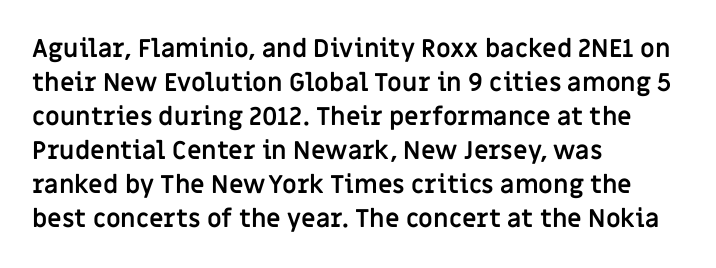
Q: Is the text bold? A: Yes.
Q: Is the text italic (slanted)? A: No, it is upright.
Q: Is the text underlined? A: No.
Q: How is the paragraph aligned? A: Left-aligned.
Q: Is the spacing between letters normal or unusually wide? A: Normal.
Q: Is the spacing between lines tight, normal or loose? A: Normal.
